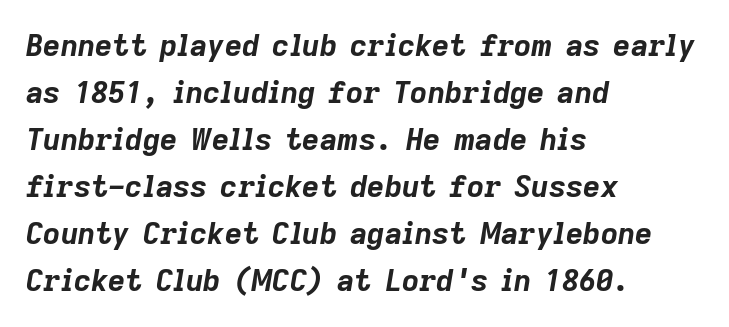
The image shows 30 px bold type, italic (leaning right); set left-aligned, normal line spacing (1.57x), normal letter spacing, not underlined; low stroke contrast and a medium x-height.
